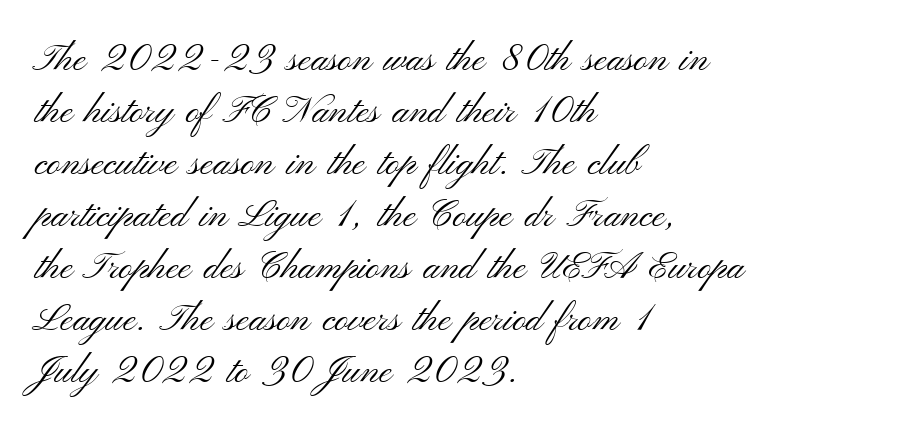
{"serif": "no", "bold": "no", "weight": "light", "width": "wide", "stroke_contrast": "medium", "x_height": "small", "monospaced": "no", "underline": "no", "align": "left", "line_spacing": "normal", "line_spacing_ratio": 1.37, "letter_spacing": "normal", "letter_spacing_em": 0.0, "glyph_px": 38}
